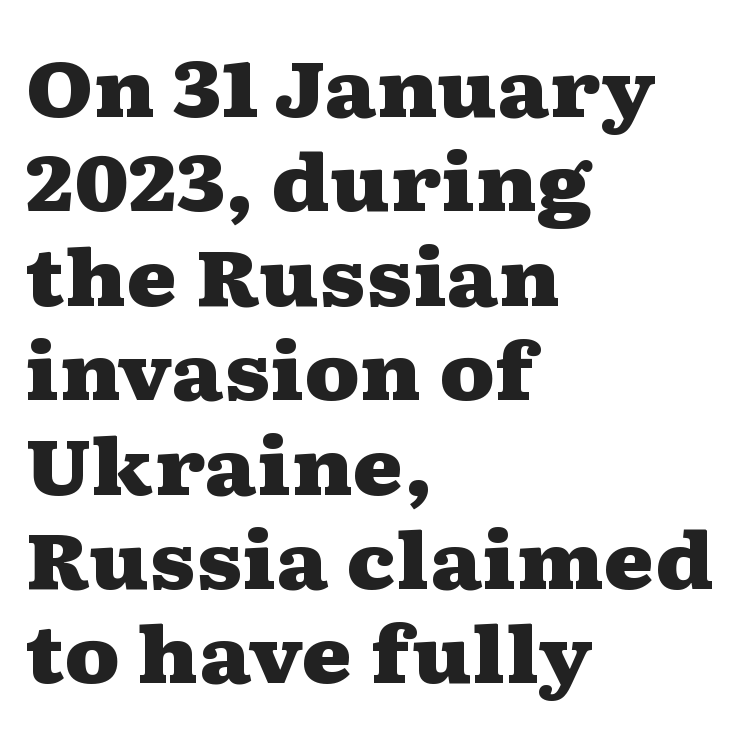
{"serif": "yes", "italic": "no", "bold": "yes", "weight": "heavy", "width": "wide", "stroke_contrast": "medium", "x_height": "medium", "monospaced": "no", "underline": "no", "align": "left", "line_spacing_ratio": 1.21, "letter_spacing": "normal", "letter_spacing_em": 0.0, "glyph_px": 78}
